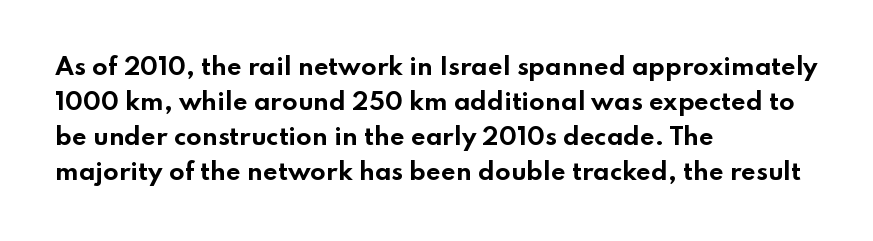
Q: Is the text bold? A: Yes.
Q: Is the text italic (slanted)? A: No, it is upright.
Q: Is the text underlined? A: No.
Q: How is the paragraph aligned? A: Left-aligned.
Q: Is the spacing between letters normal or unusually wide? A: Normal.
Q: Is the spacing between lines tight, normal or loose? A: Normal.
